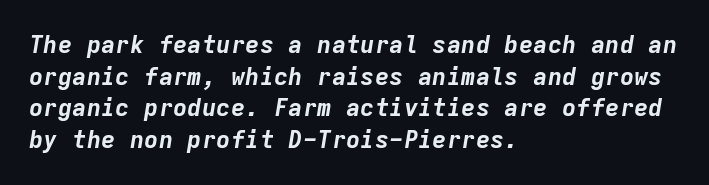
{"italic": "yes", "lean": "right", "slant_degrees": 9, "bold": "yes", "underline": "no", "align": "left", "line_spacing": "normal", "line_spacing_ratio": 1.32, "letter_spacing": "normal", "letter_spacing_em": 0.0, "glyph_px": 24}
